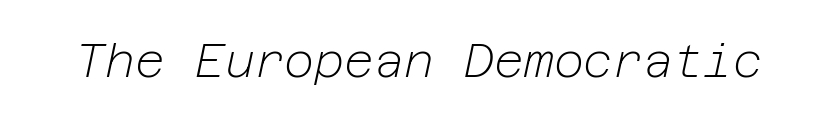
The image shows 46 px light type, italic (leaning right); set normal letter spacing, not underlined; low stroke contrast and a medium x-height.
